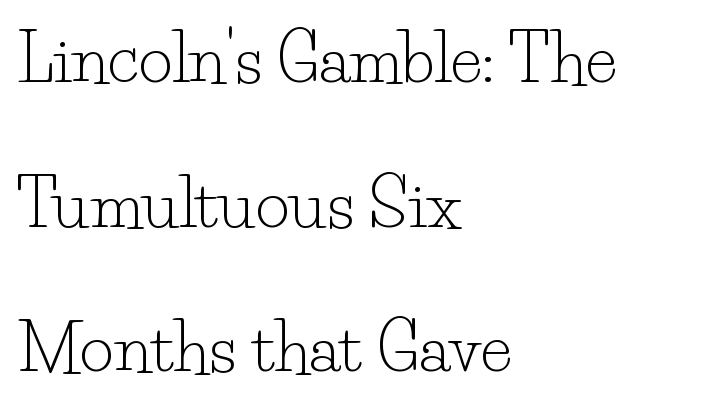
{"serif": "yes", "italic": "no", "bold": "no", "weight": "light", "width": "normal", "stroke_contrast": "low", "x_height": "small", "monospaced": "no", "underline": "no", "align": "left", "line_spacing": "loose", "line_spacing_ratio": 2.19, "letter_spacing": "normal", "letter_spacing_em": 0.0, "glyph_px": 66}
